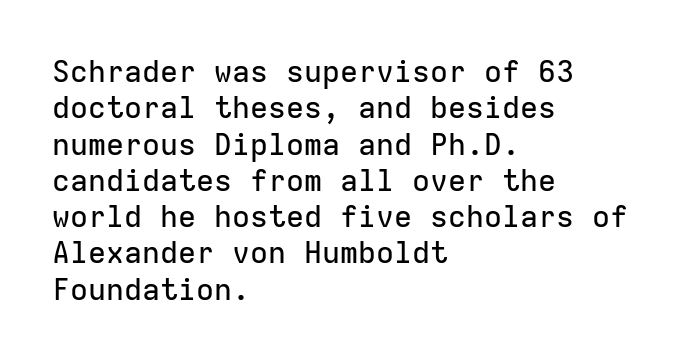
{"serif": "no", "italic": "no", "width": "normal", "stroke_contrast": "low", "x_height": "medium", "monospaced": "yes", "underline": "no", "align": "left", "line_spacing_ratio": 1.21, "letter_spacing": "normal", "letter_spacing_em": 0.0, "glyph_px": 30}
